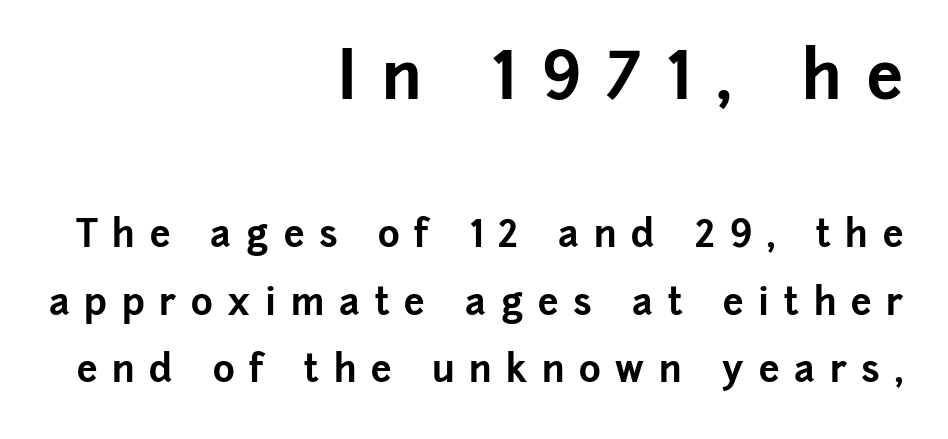
Q: Is the text bold? A: Yes.
Q: Is the text italic (slanted)? A: No, it is upright.
Q: Is the typeface a serif or a sans-serif typeface? A: Sans-serif.
Q: Is the text underlined? A: No.
Q: How is the paragraph aligned? A: Right-aligned.
Q: Is the spacing between letters normal or unusually wide? A: Unusually wide.
Q: Which block of text is set in a larger size, the first (top) or the second (bottom)? A: The first (top) one.
Q: Width (condensed, normal, or wide)? A: Normal.
Q: Stroke contrast? A: Low.
Q: x-height? A: Medium.
Q: Monospaced? A: No.
